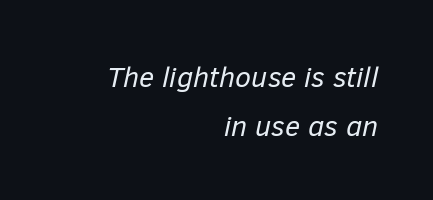
The image shows 29 px regular-weight type, italic (leaning right); set right-aligned, normal line spacing (1.69x), normal letter spacing, not underlined; low stroke contrast and a medium x-height.
